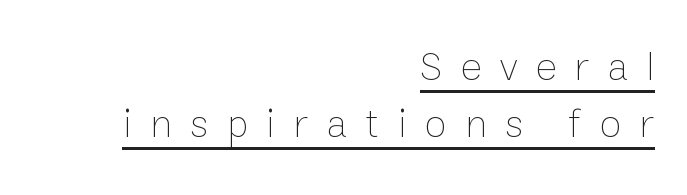
Summary of vertical rhythm: regular, with standard interline spacing. Think of a printed novel: that variable character pitch is what you see here. The words here are underlined. The passage shown is not bold in any degree.
